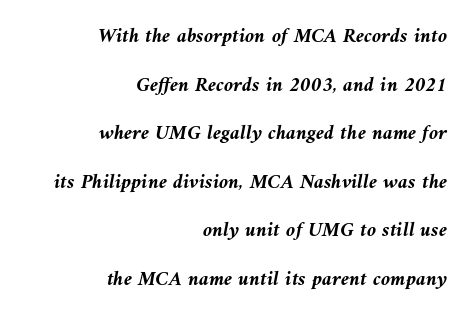
Q: Is the text bold? A: Yes.
Q: Is the text italic (slanted)? A: Yes, it leans left by about 9 degrees.
Q: Is the text underlined? A: No.
Q: How is the paragraph aligned? A: Right-aligned.
Q: Is the spacing between letters normal or unusually wide? A: Normal.
Q: Is the spacing between lines tight, normal or loose? A: Loose.
